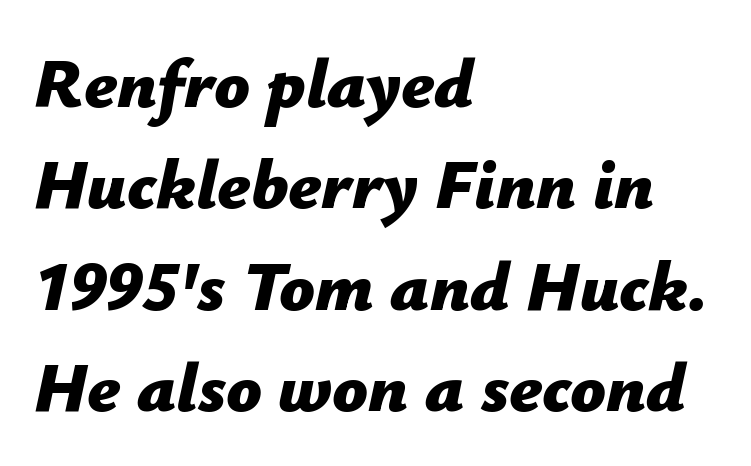
Q: Is the text bold? A: Yes.
Q: Is the text italic (slanted)? A: Yes, it leans right by about 12 degrees.
Q: Is the text underlined? A: No.
Q: How is the paragraph aligned? A: Left-aligned.
Q: Is the spacing between letters normal or unusually wide? A: Normal.
Q: Is the spacing between lines tight, normal or loose? A: Normal.
Q: Width (condensed, normal, or wide)? A: Normal.
Q: Stroke contrast? A: Low.
Q: x-height? A: Medium.
Q: Monospaced? A: No.
